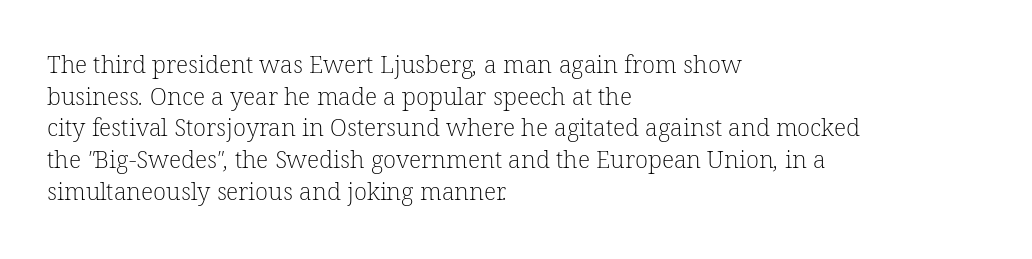
{"bold": "no", "underline": "no", "align": "left", "line_spacing": "normal", "line_spacing_ratio": 1.32, "letter_spacing": "normal", "letter_spacing_em": 0.0, "glyph_px": 24}
